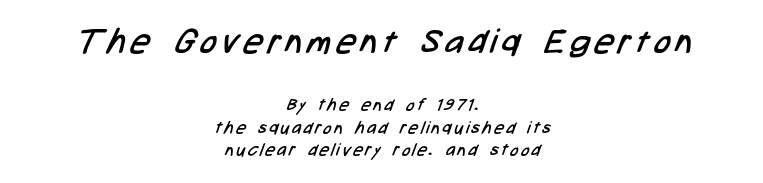
{"serif": "no", "bold": "no", "weight": "regular", "width": "condensed", "stroke_contrast": "low", "x_height": "medium", "monospaced": "no", "underline": "no", "align": "center", "line_spacing": "normal", "line_spacing_ratio": 1.32, "larger_block": "first", "size_ratio": 2.0, "glyph_px": 34}
